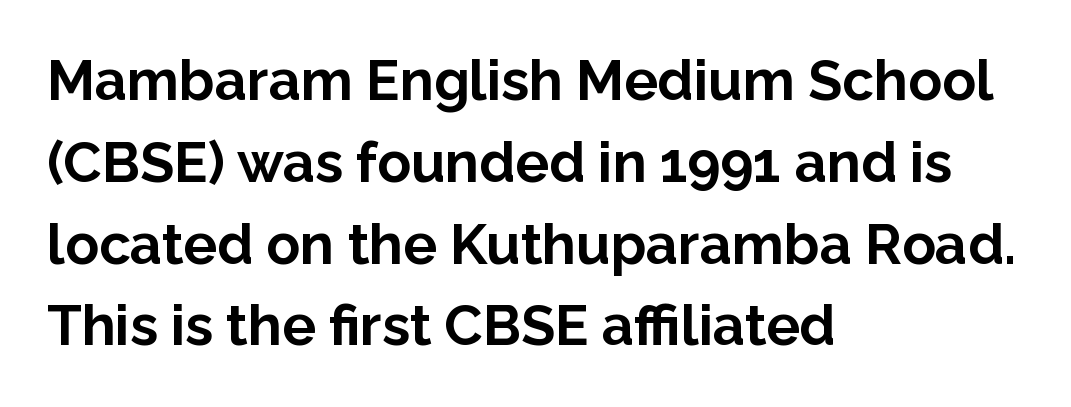
Q: Is the text bold? A: Yes.
Q: Is the text italic (slanted)? A: No, it is upright.
Q: Is the typeface a serif or a sans-serif typeface? A: Sans-serif.
Q: Is the text underlined? A: No.
Q: How is the paragraph aligned? A: Left-aligned.
Q: Is the spacing between letters normal or unusually wide? A: Normal.
Q: Is the spacing between lines tight, normal or loose? A: Normal.
Q: Width (condensed, normal, or wide)? A: Normal.
Q: Stroke contrast? A: Low.
Q: x-height? A: Medium.
Q: Monospaced? A: No.
